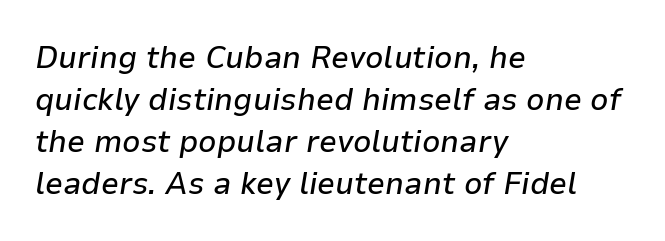
Q: Is the text italic (slanted)? A: Yes, it leans right by about 9 degrees.
Q: Is the text underlined? A: No.
Q: How is the paragraph aligned? A: Left-aligned.
Q: Is the spacing between letters normal or unusually wide? A: Normal.
Q: Is the spacing between lines tight, normal or loose? A: Normal.
Q: Width (condensed, normal, or wide)? A: Normal.
Q: Stroke contrast? A: Low.
Q: x-height? A: Medium.
Q: Monospaced? A: No.
